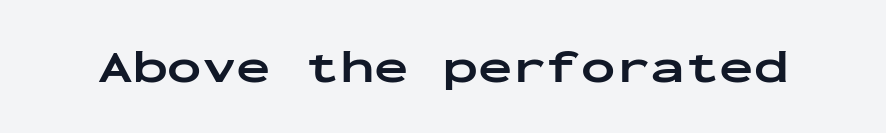
{"serif": "no", "italic": "no", "bold": "yes", "weight": "bold", "width": "wide", "stroke_contrast": "low", "x_height": "medium", "monospaced": "yes", "underline": "no", "letter_spacing": "normal", "letter_spacing_em": 0.0, "glyph_px": 46}
